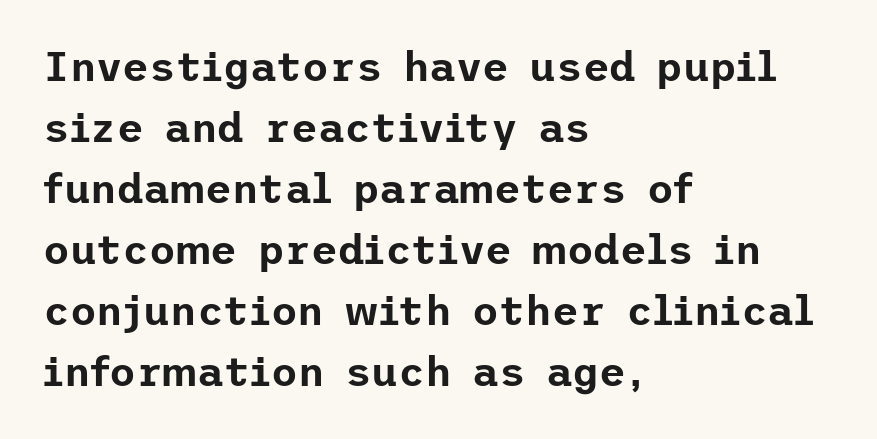
The font family rendered here belongs to the sans-serif group. Upright lettering throughout. One-word summary of the alignment: left. The rendering uses a moderate line-height, typical for paragraphs.
